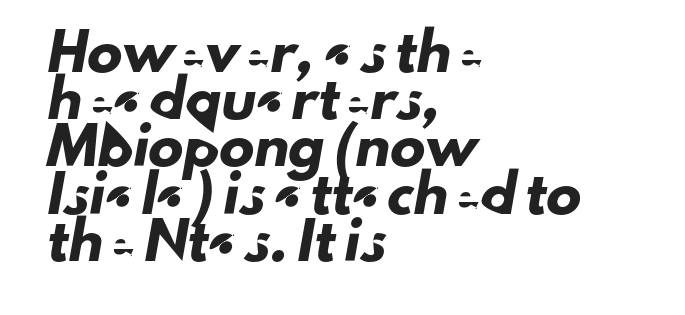
The letters advance in unequal steps, a hallmark of proportional type. This sample keeps an unexceptional amount of space between lines. Underlining? Definitely not there. The face used here is a sans, in the tradition of grotesques and geometrics.
